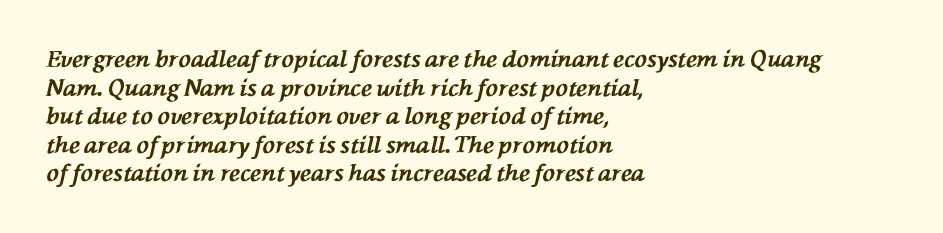
Q: Is the text bold? A: Yes.
Q: Is the text italic (slanted)? A: Yes, it leans left by about 76 degrees.
Q: Is the text underlined? A: No.
Q: How is the paragraph aligned? A: Left-aligned.
Q: Is the spacing between letters normal or unusually wide? A: Normal.
